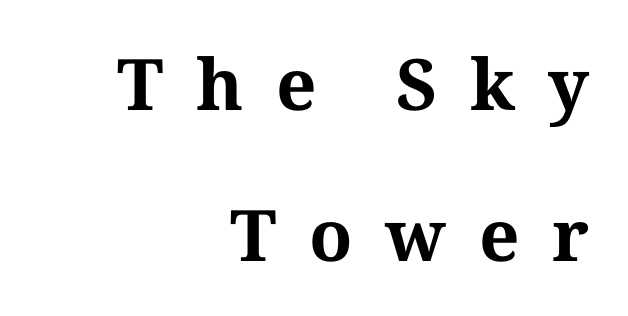
Q: Is the text bold? A: Yes.
Q: Is the text italic (slanted)? A: No, it is upright.
Q: Is the typeface a serif or a sans-serif typeface? A: Serif.
Q: Is the text underlined? A: No.
Q: How is the paragraph aligned? A: Right-aligned.
Q: Is the spacing between letters normal or unusually wide? A: Unusually wide.
Q: Is the spacing between lines tight, normal or loose? A: Loose.
Q: Width (condensed, normal, or wide)? A: Normal.
Q: Stroke contrast? A: Medium.
Q: x-height? A: Medium.
Q: Monospaced? A: No.
